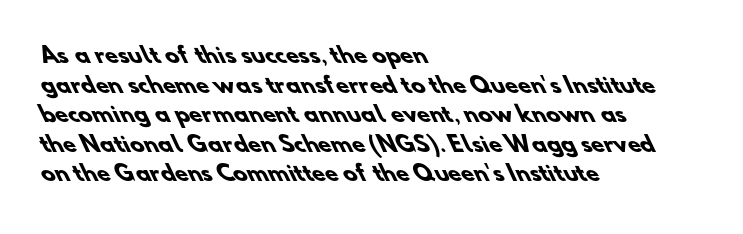
This sample uses plain, unmodified letter spacing. Plain, unruled lines of type. Notice how the passage keeps a crisp vertical edge on the left only. The line-height multiplier appears to be the usual default. You'd pick this weight for a headline — it's a proper bold.
